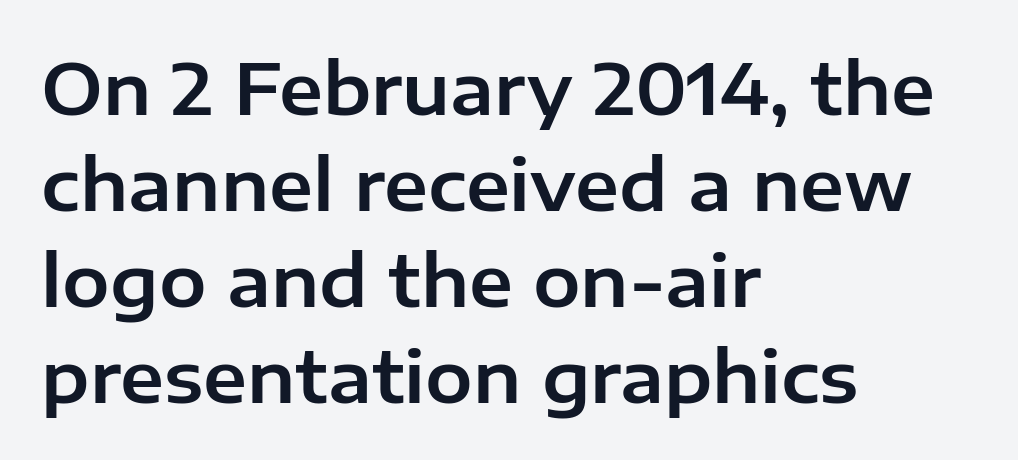
The image shows 71 px sans-serif type, upright; set left-aligned, normal line spacing (1.35x), normal letter spacing, not underlined; low stroke contrast and a medium x-height.
